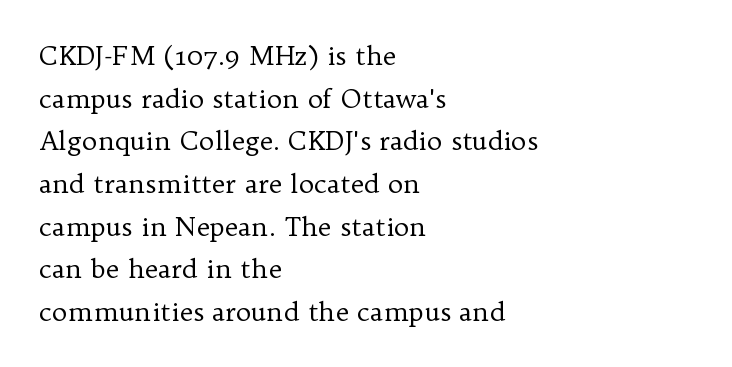
The image shows 26 px text type, upright; set left-aligned, normal line spacing (1.64x), normal letter spacing, not underlined.
